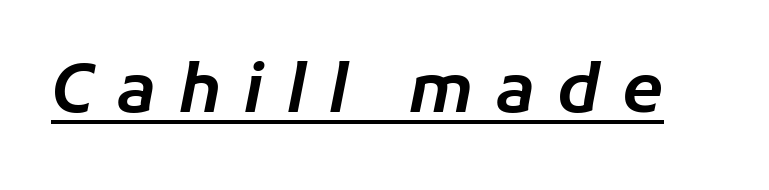
Q: Is the text italic (slanted)? A: Yes, it leans right by about 11 degrees.
Q: Is the text underlined? A: Yes.
Q: Is the spacing between letters normal or unusually wide? A: Unusually wide.
Q: Width (condensed, normal, or wide)? A: Normal.
Q: Stroke contrast? A: Low.
Q: x-height? A: Medium.
Q: Monospaced? A: No.
